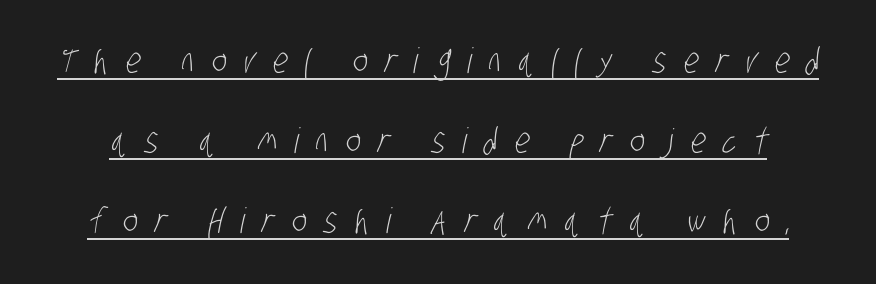
The image shows 35 px light, condensed sans-serif type; set loose line spacing (2.29x), unusually wide letter spacing (+0.49 em), underlined; low stroke contrast and a large x-height.
